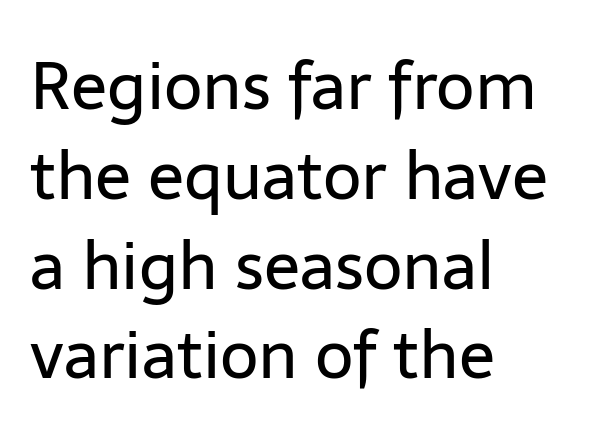
The image shows 67 px regular-weight sans-serif type, upright; set left-aligned, normal line spacing (1.34x), normal letter spacing, not underlined; low stroke contrast and a medium x-height.
